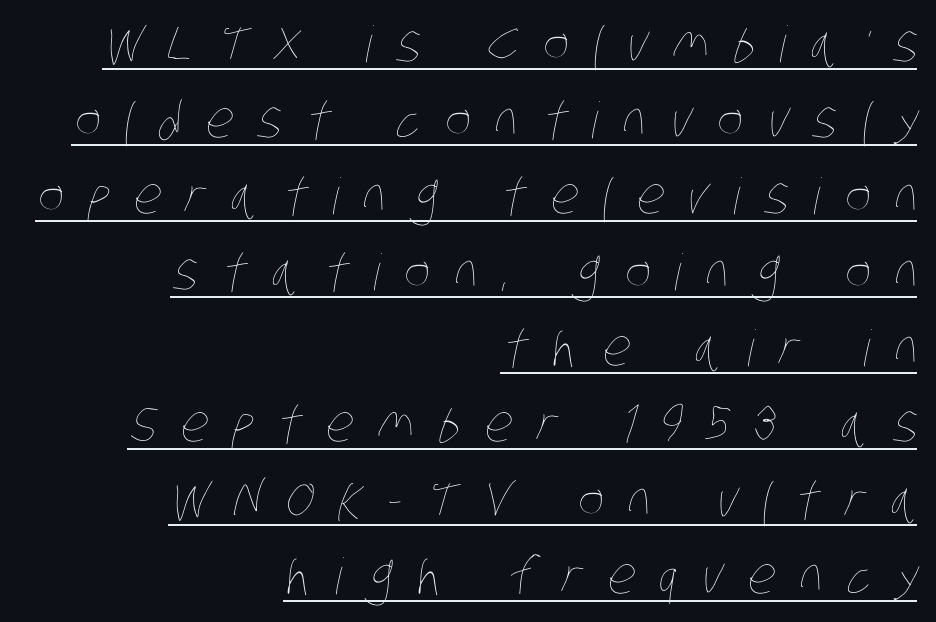
Note the varied advance widths — an 'i' is clearly narrower than an 'm'. This reads as an unemphasized weight, regular at the heaviest. Display-style spreading of the glyphs; the letterfit is very open. The words here are underlined. Does the leading feel generous? No, just average.
